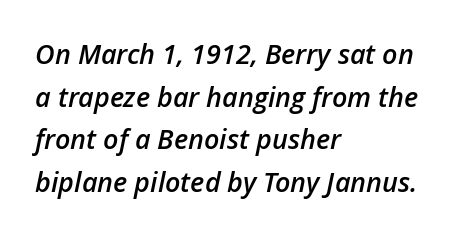
The image shows 27 px text type, italic (leaning right); set left-aligned, normal line spacing (1.58x), normal letter spacing, not underlined.
